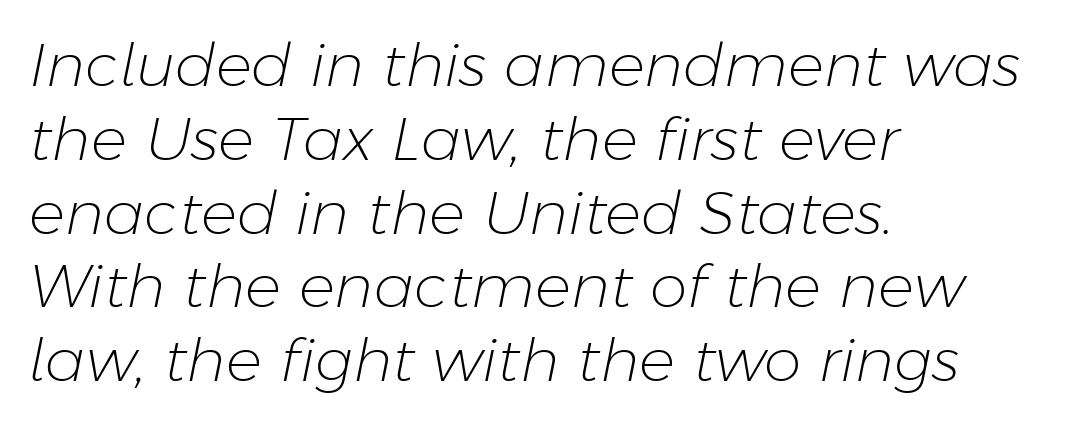
Q: Is the text bold? A: No.
Q: Is the text italic (slanted)? A: Yes, it leans right by about 11 degrees.
Q: Is the text underlined? A: No.
Q: How is the paragraph aligned? A: Left-aligned.
Q: Is the spacing between letters normal or unusually wide? A: Normal.
Q: Width (condensed, normal, or wide)? A: Normal.
Q: Stroke contrast? A: Low.
Q: x-height? A: Medium.
Q: Monospaced? A: No.
